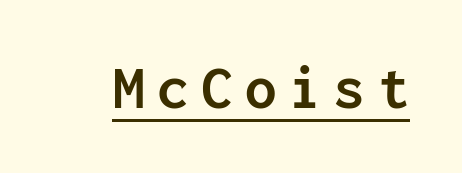
The words here are underlined. This is heavy type, rendered in bold. A sans-serif font was chosen for this passage. Inter-character spacing is expanded well beyond the font's built-in metrics. A typesetter would mark this as roman, not italic.
